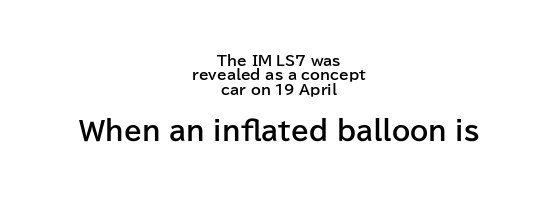
Look at the glyph heights: the lower group is clearly the bigger setting. Notice how descenders almost collide with the ascenders below — that's tight leading. Short and long lines alike share a common midpoint. Thick stems and heavy bowls — unmistakably bold.
